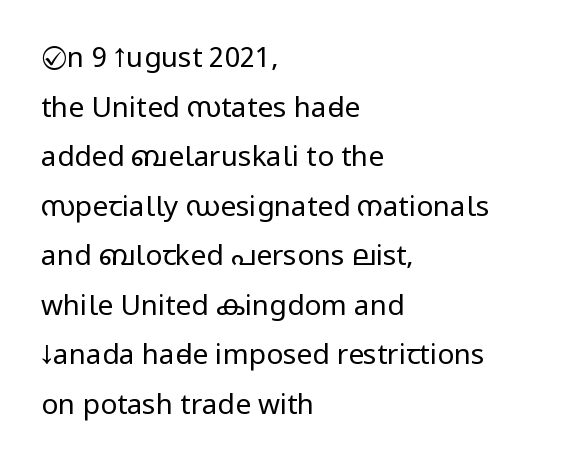
Q: Is the text bold? A: No.
Q: Is the text italic (slanted)? A: No, it is upright.
Q: Is the typeface a serif or a sans-serif typeface? A: Sans-serif.
Q: Is the text underlined? A: No.
Q: How is the paragraph aligned? A: Left-aligned.
Q: Is the spacing between letters normal or unusually wide? A: Normal.
Q: Width (condensed, normal, or wide)? A: Condensed.
Q: Stroke contrast? A: Low.
